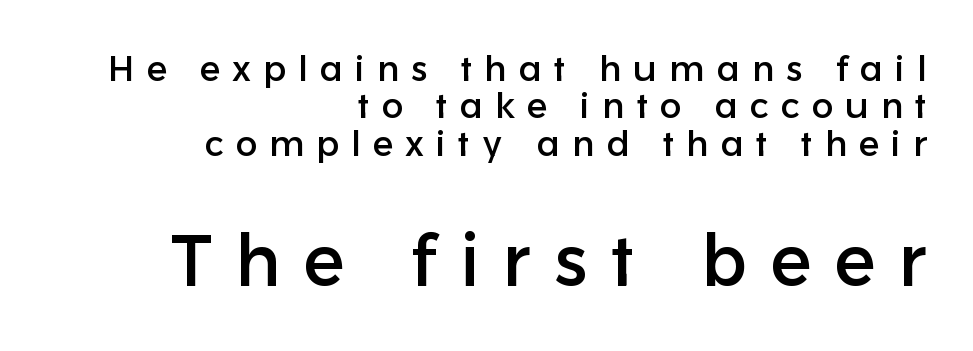
The image shows 72 px sans-serif type, upright; set right-aligned, tight line spacing (1.04x), unusually wide letter spacing (+0.33 em), not underlined; the second (bottom) block is 2.0x larger; low stroke contrast and a medium x-height.
